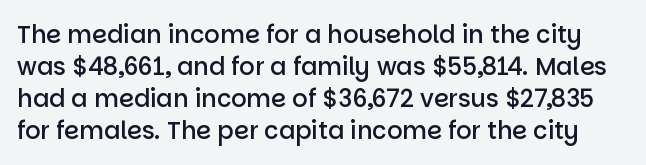
{"italic": "no", "bold": "semi", "underline": "no", "line_spacing": "normal", "line_spacing_ratio": 1.33, "letter_spacing": "normal", "letter_spacing_em": 0.0, "glyph_px": 24}
